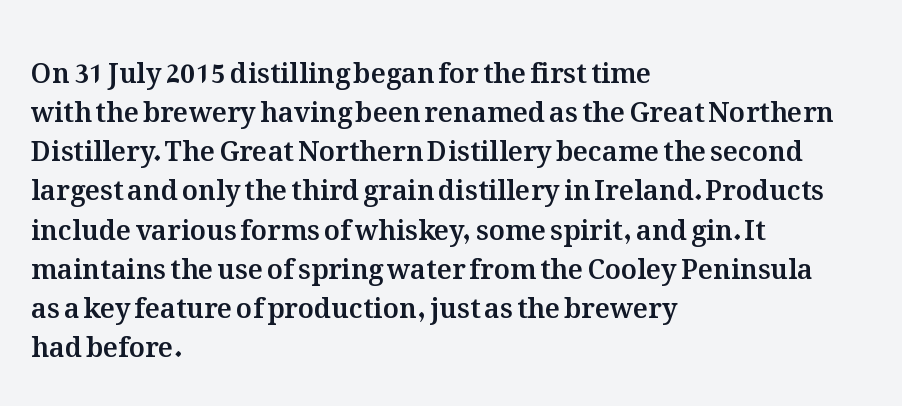
Evenly set lines give the paragraph a standard silhouette. What stands out about the letter spacing? Nothing — it is the standard amount. Glance below the letters and you will spot only blank space. The compositor pushed each line to the left boundary. The axis of the letterforms is exactly vertical.
